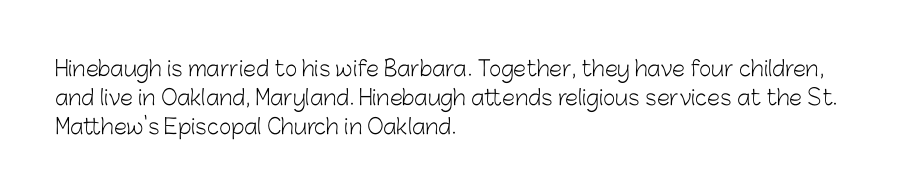
Q: Is the text bold? A: No.
Q: Is the text italic (slanted)? A: No, it is upright.
Q: Is the text underlined? A: No.
Q: How is the paragraph aligned? A: Left-aligned.
Q: Is the spacing between letters normal or unusually wide? A: Normal.
Q: Is the spacing between lines tight, normal or loose? A: Normal.
